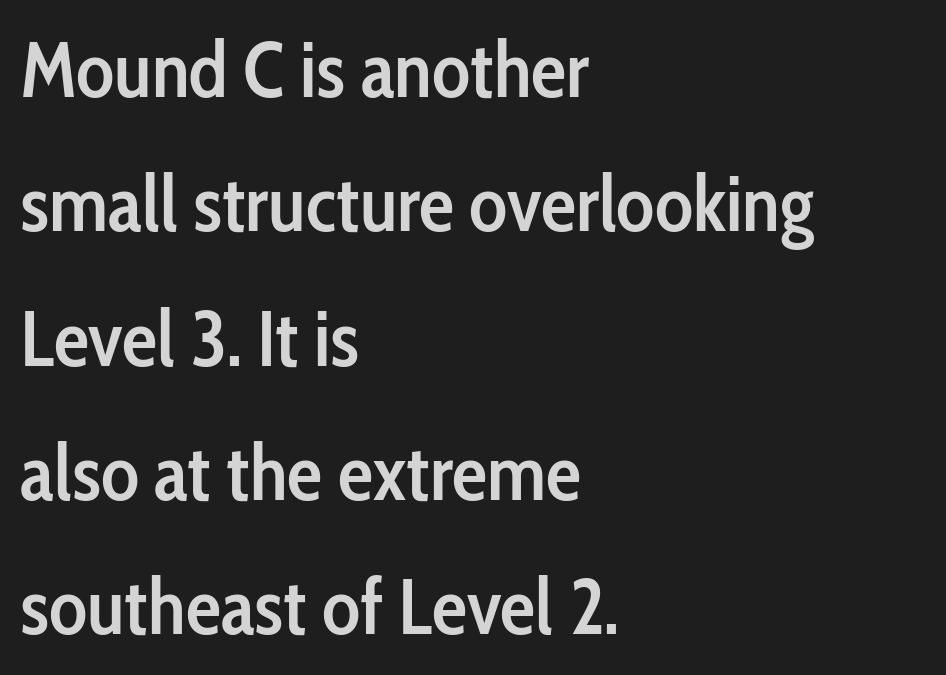
{"serif": "no", "italic": "no", "bold": "semi", "weight": "semibold", "width": "condensed", "stroke_contrast": "low", "x_height": "medium", "monospaced": "no", "underline": "no", "align": "left", "line_spacing": "normal", "line_spacing_ratio": 1.7, "letter_spacing": "normal", "letter_spacing_em": 0.0, "glyph_px": 79}
